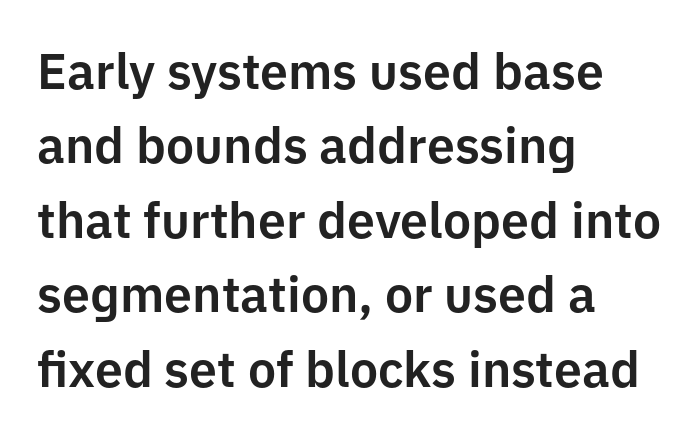
{"serif": "no", "italic": "no", "width": "normal", "stroke_contrast": "low", "x_height": "medium", "monospaced": "no", "underline": "no", "align": "left", "line_spacing": "normal", "line_spacing_ratio": 1.49, "letter_spacing": "normal", "letter_spacing_em": 0.0, "glyph_px": 50}
